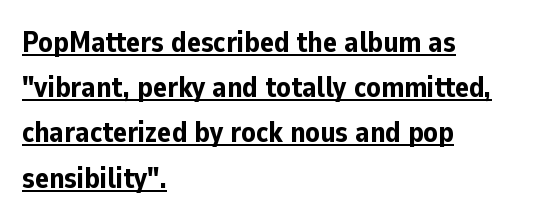
The designer went with a sans here, leaving each stem footless. The specimen reads as upright at a glance. Caption: lettering with a line underneath. I'd describe the lettering as bold — thick and assertive. The rendering uses a moderate line-height, typical for paragraphs. The text block is weighted toward the left margin, trailing off unevenly rightward.
